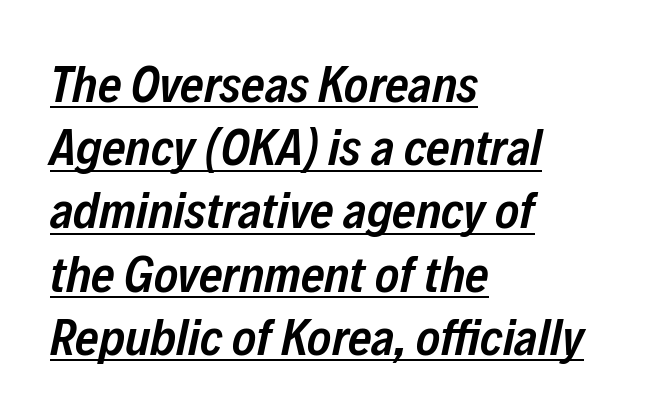
Standard letterfit; no display-style spreading of the glyphs. Notice the strokes are somewhat thickened but not fully heavy: this is a semibold. A typesetter would call this proportional, since set widths differ per character. Somebody hit Ctrl+U on this one — the words are underlined. Is the block centered? No — it sits flush against the left margin.
